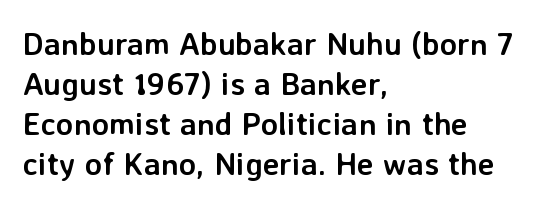
The image shows 32 px semibold sans-serif type, upright; set left-aligned, normal line spacing (1.25x), normal letter spacing, not underlined; low stroke contrast and a medium x-height.
